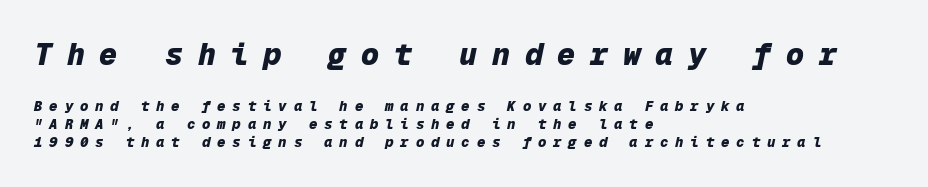
The image shows 30 px heavy type, italic (leaning right), monospaced; set left-aligned, normal line spacing (1.28x), unusually wide letter spacing (+0.49 em), not underlined; the first (top) block is 2.14x larger; low stroke contrast and a medium x-height.
